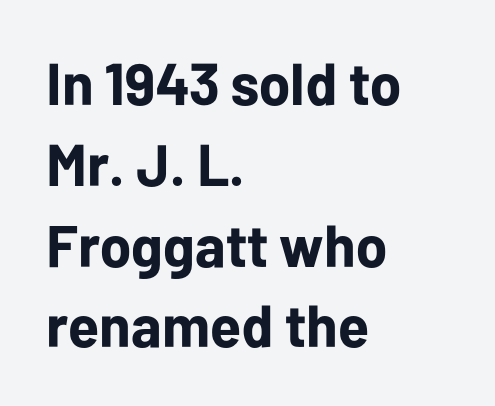
The image shows 59 px bold sans-serif type, upright; set left-aligned, normal line spacing (1.37x), normal letter spacing, not underlined; low stroke contrast and a medium x-height.
